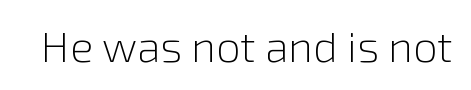
The image shows 43 px light sans-serif type, upright; set normal letter spacing, not underlined; low stroke contrast and a medium x-height.
